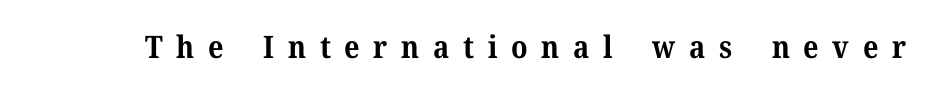
The image shows 31 px bold serif type, upright; set unusually wide letter spacing (+0.44 em), not underlined; medium stroke contrast and a medium x-height.
